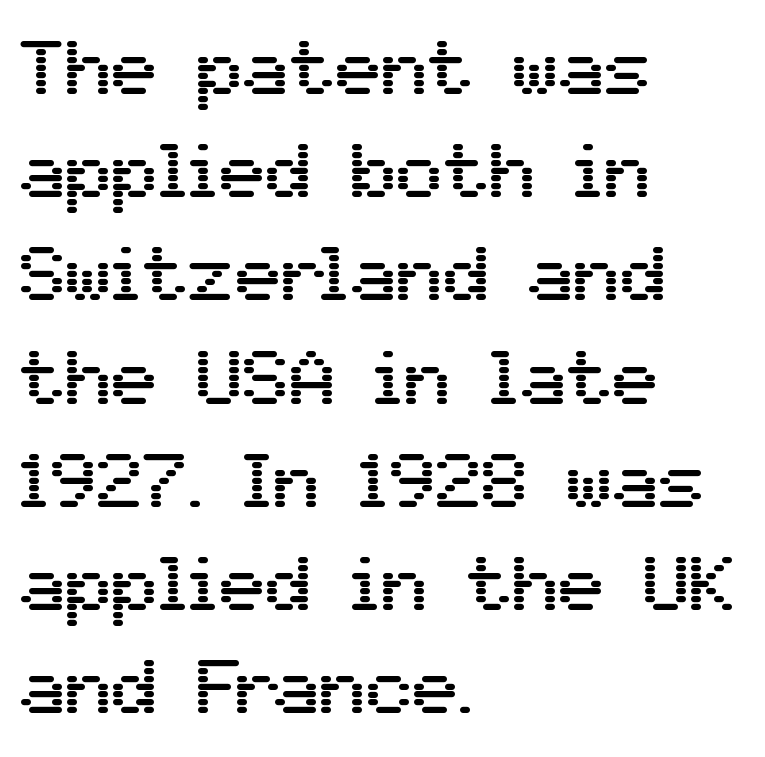
The image shows 77 px sans-serif type, upright; set left-aligned, normal line spacing (1.34x), normal letter spacing, not underlined; medium stroke contrast and a medium x-height.
